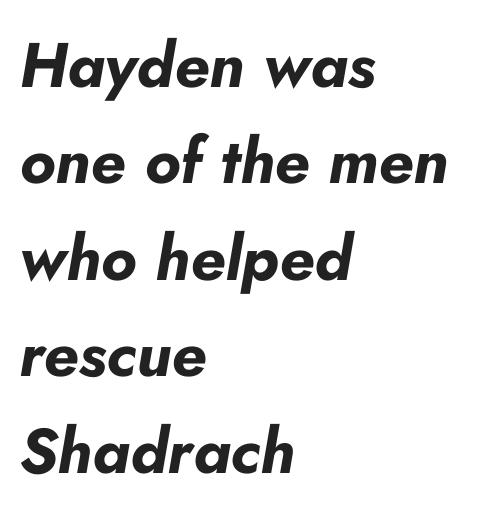
The image shows 63 px bold type, italic (leaning right); set left-aligned, normal line spacing (1.53x), normal letter spacing, not underlined; low stroke contrast and a small x-height.
